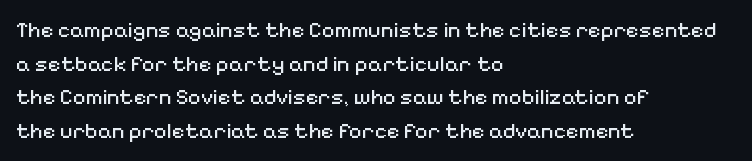
Unbolded letterforms with no extra heft. The letterforms sit shoulder to shoulder at normal distance. Line spacing here is normal. Glance below the letters and you will spot only blank space. Visually the block forms a straight wall on the left and a jagged coastline on the right.
